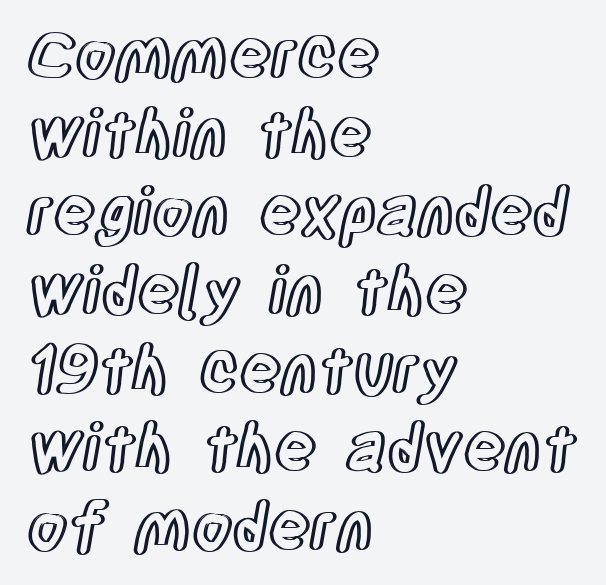
The image shows 65 px condensed type; set left-aligned, line spacing 1.21x, normal letter spacing, not underlined; a large x-height.
